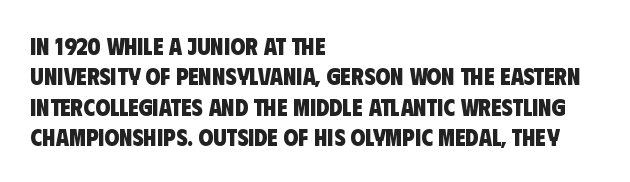
Each new line begins a customary step beneath the previous one. Descenders are the only things crossing below the line. Summary of weight: heavy, a full bold. Line starts are locked; line ends wander. The line texture is even and compact thanks to regular tracking.
